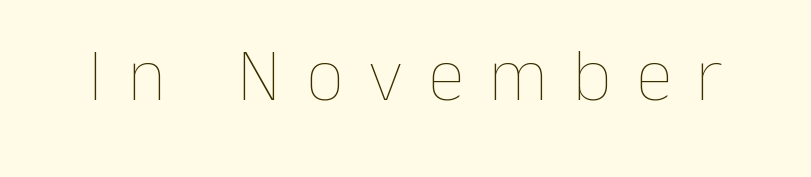
Q: Is the text bold? A: No.
Q: Is the text italic (slanted)? A: No, it is upright.
Q: Is the text underlined? A: No.
Q: Is the spacing between letters normal or unusually wide? A: Unusually wide.
Q: Width (condensed, normal, or wide)? A: Normal.
Q: Stroke contrast? A: Low.
Q: x-height? A: Medium.
Q: Monospaced? A: No.
